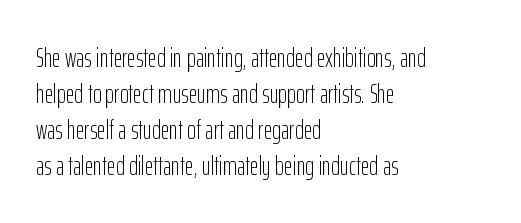
A clean baseline with only descenders dipping below it. The letters stand upright; this is a roman face. The letterforms sit shoulder to shoulder at normal distance. The compositor pushed each line to the left boundary.
